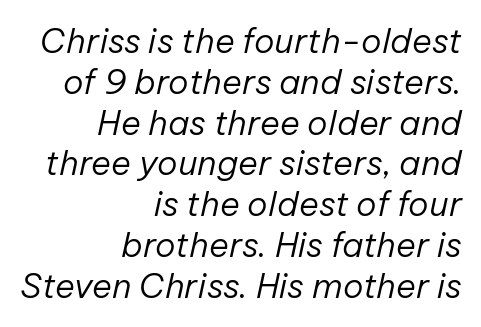
{"italic": "yes", "lean": "right", "slant_degrees": 12, "bold": "no", "weight": "regular", "width": "normal", "stroke_contrast": "low", "x_height": "medium", "monospaced": "no", "underline": "no", "align": "right", "line_spacing_ratio": 1.2, "letter_spacing": "normal", "letter_spacing_em": 0.0, "glyph_px": 34}
